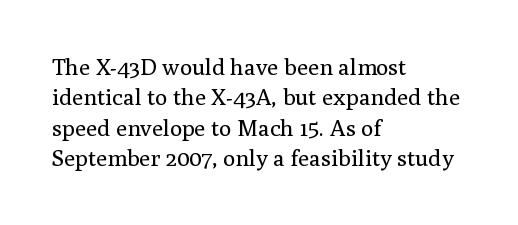
The space directly below the letters is spotless. Caption: standard tracking, unaltered. Vertically, the passage feels balanced, rows spaced as you'd expect. Does the lettering tilt? It doesn't — this is upright.
